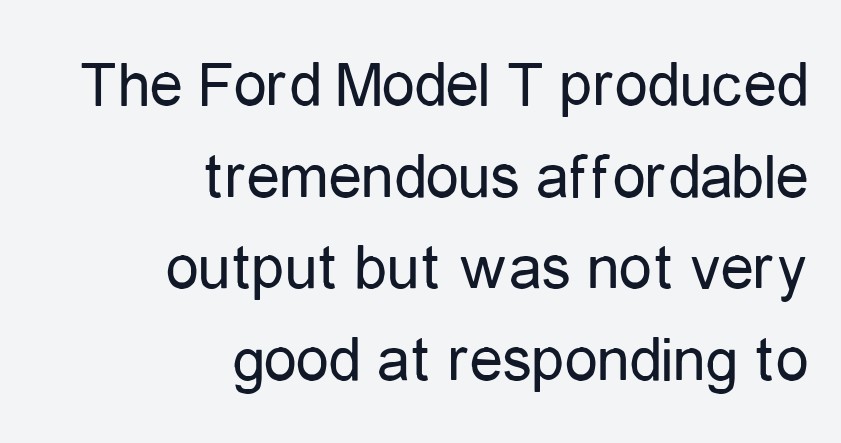
The image shows 66 px regular-weight, condensed sans-serif type, upright; set right-aligned, normal line spacing (1.39x), normal letter spacing, not underlined; low stroke contrast and a medium x-height.
